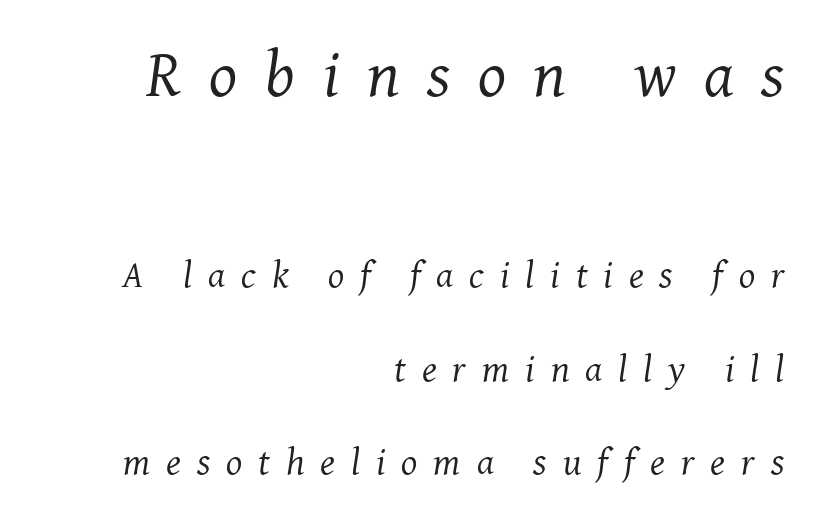
The string is rendered with underlining switched off. Unbolded letterforms with no extra heft. The passage shown is typeset with a serif family. A typesetter would call this heavily tracked-out type.
